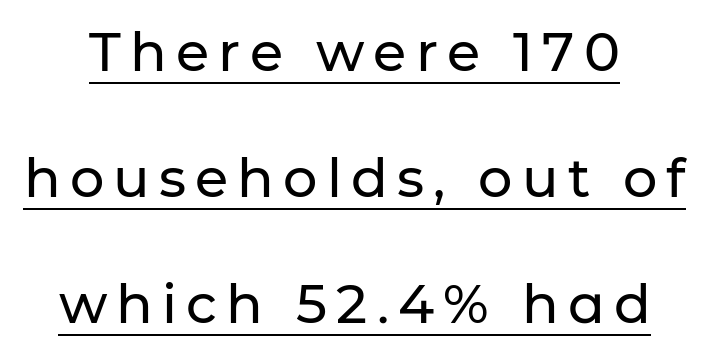
Q: Is the text italic (slanted)? A: No, it is upright.
Q: Is the typeface a serif or a sans-serif typeface? A: Sans-serif.
Q: Is the text underlined? A: Yes.
Q: Is the spacing between lines tight, normal or loose? A: Loose.
Q: Width (condensed, normal, or wide)? A: Normal.
Q: Stroke contrast? A: Low.
Q: x-height? A: Medium.
Q: Monospaced? A: No.
